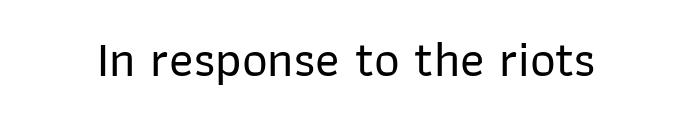
{"serif": "no", "italic": "no", "width": "normal", "stroke_contrast": "low", "x_height": "medium", "monospaced": "no", "underline": "no", "letter_spacing": "normal", "letter_spacing_em": 0.0, "glyph_px": 50}
